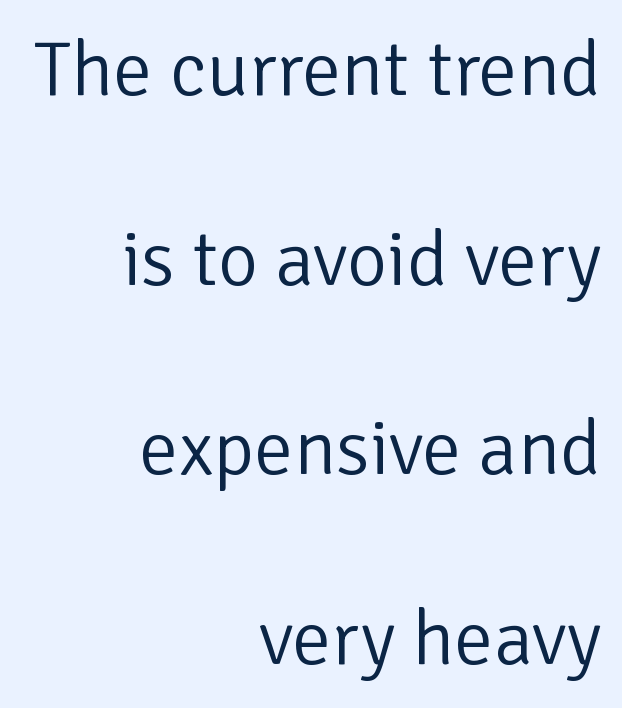
The image shows 78 px light sans-serif type, upright; set right-aligned, loose line spacing (2.43x), normal letter spacing, not underlined; low stroke contrast and a medium x-height.
